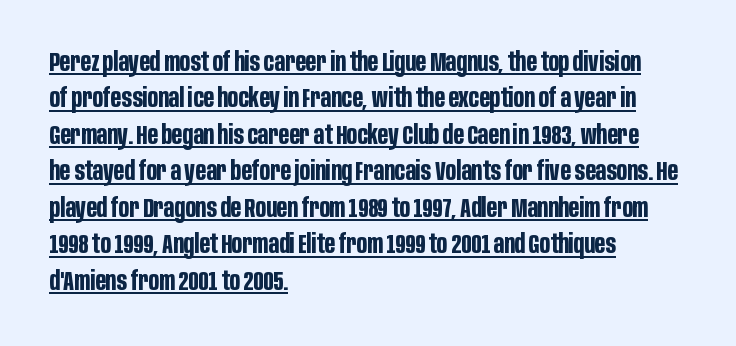
Q: Is the text bold? A: Yes.
Q: Is the text italic (slanted)? A: No, it is upright.
Q: Is the text underlined? A: Yes.
Q: How is the paragraph aligned? A: Left-aligned.
Q: Is the spacing between letters normal or unusually wide? A: Normal.
Q: Is the spacing between lines tight, normal or loose? A: Normal.
